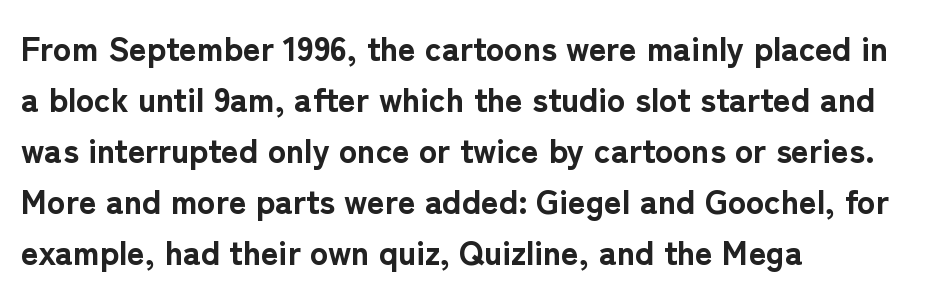
Q: Is the text bold? A: Yes.
Q: Is the text italic (slanted)? A: No, it is upright.
Q: Is the typeface a serif or a sans-serif typeface? A: Sans-serif.
Q: Is the text underlined? A: No.
Q: How is the paragraph aligned? A: Left-aligned.
Q: Is the spacing between letters normal or unusually wide? A: Normal.
Q: Is the spacing between lines tight, normal or loose? A: Normal.
Q: Width (condensed, normal, or wide)? A: Normal.
Q: Stroke contrast? A: Low.
Q: x-height? A: Medium.
Q: Monospaced? A: No.
